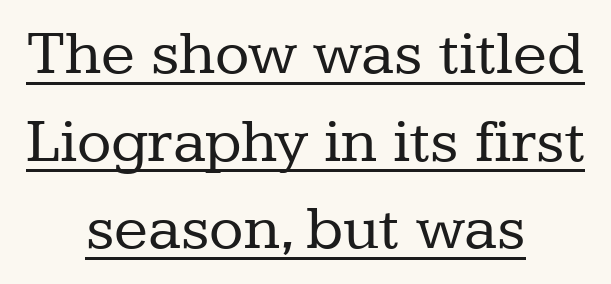
{"serif": "yes", "italic": "no", "bold": "no", "weight": "regular", "width": "normal", "stroke_contrast": "low", "x_height": "medium", "monospaced": "no", "underline": "yes", "align": "center", "line_spacing": "normal", "line_spacing_ratio": 1.39, "letter_spacing": "normal", "letter_spacing_em": 0.0, "glyph_px": 63}
